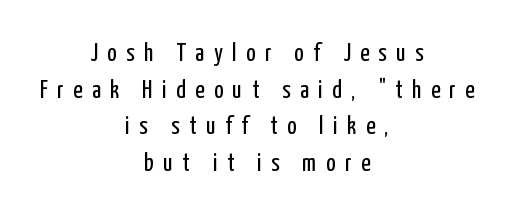
{"italic": "no", "bold": "no", "underline": "no", "align": "center", "line_spacing": "normal", "line_spacing_ratio": 1.47, "letter_spacing": "wide", "letter_spacing_em": 0.38, "glyph_px": 25}
